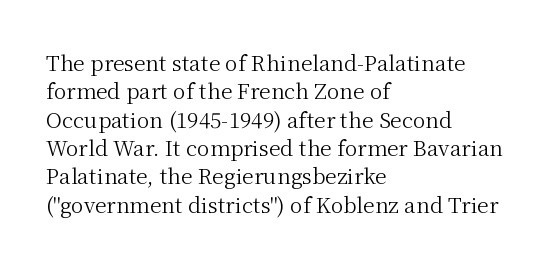
The image shows 21 px text type, upright; set left-aligned, normal line spacing (1.35x), normal letter spacing, not underlined.
